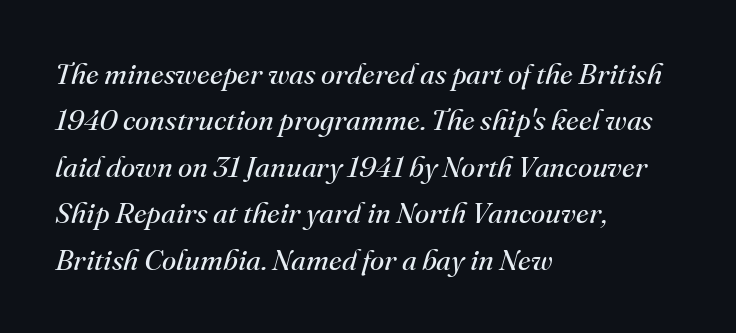
Q: Is the text bold? A: No.
Q: Is the text italic (slanted)? A: Yes, it leans right by about 16 degrees.
Q: Is the typeface a serif or a sans-serif typeface? A: Serif.
Q: Is the text underlined? A: No.
Q: How is the paragraph aligned? A: Left-aligned.
Q: Is the spacing between letters normal or unusually wide? A: Normal.
Q: Is the spacing between lines tight, normal or loose? A: Normal.
Q: Width (condensed, normal, or wide)? A: Normal.
Q: Stroke contrast? A: Medium.
Q: x-height? A: Small.
Q: Monospaced? A: No.
